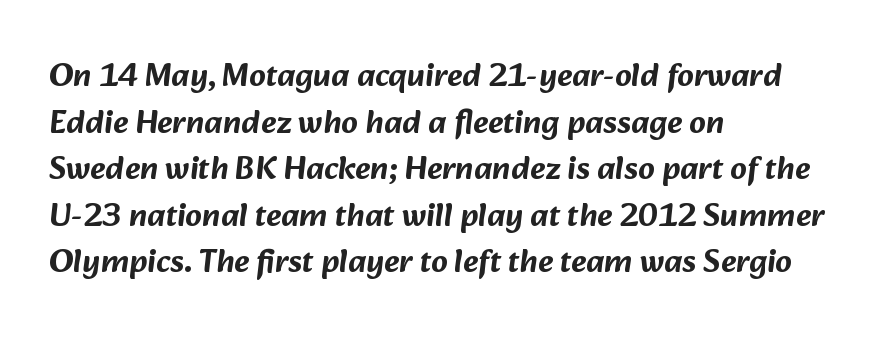
Q: Is the typeface a serif or a sans-serif typeface? A: Sans-serif.
Q: Is the text underlined? A: No.
Q: How is the paragraph aligned? A: Left-aligned.
Q: Is the spacing between letters normal or unusually wide? A: Normal.
Q: Is the spacing between lines tight, normal or loose? A: Normal.
Q: Width (condensed, normal, or wide)? A: Normal.
Q: Stroke contrast? A: Low.
Q: x-height? A: Medium.
Q: Monospaced? A: No.
